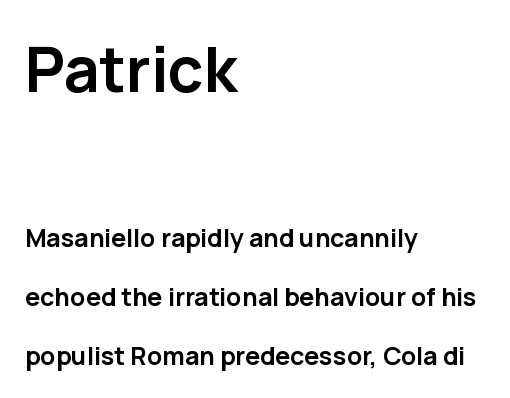
Q: Is the text bold? A: Yes.
Q: Is the text italic (slanted)? A: No, it is upright.
Q: Is the typeface a serif or a sans-serif typeface? A: Sans-serif.
Q: Is the text underlined? A: No.
Q: How is the paragraph aligned? A: Left-aligned.
Q: Is the spacing between letters normal or unusually wide? A: Normal.
Q: Is the spacing between lines tight, normal or loose? A: Loose.
Q: Which block of text is set in a larger size, the first (top) or the second (bottom)? A: The first (top) one.
Q: Width (condensed, normal, or wide)? A: Normal.
Q: Stroke contrast? A: Low.
Q: x-height? A: Medium.
Q: Monospaced? A: No.
